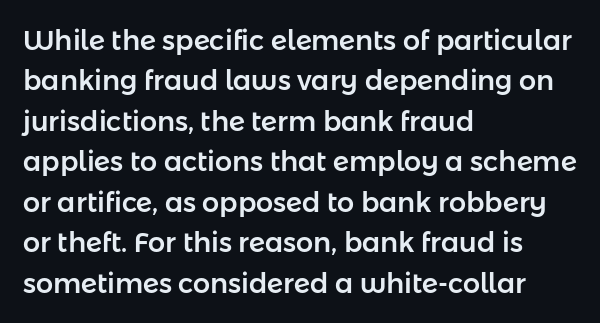
No italicization has been applied; the sample stays upright. This block has exactly the height ordinary leading produces. Students, note that the glyphs here touch the page at normal intervals. Typeset ragged right — the left edge is the straight one.
